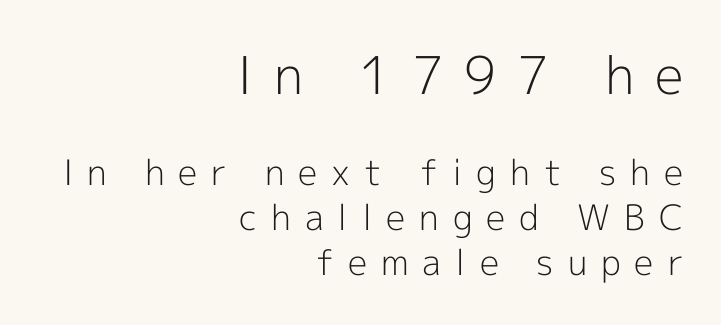
Q: Is the text bold? A: No.
Q: Is the text italic (slanted)? A: No, it is upright.
Q: Is the typeface a serif or a sans-serif typeface? A: Sans-serif.
Q: Is the text underlined? A: No.
Q: How is the paragraph aligned? A: Right-aligned.
Q: Is the spacing between letters normal or unusually wide? A: Unusually wide.
Q: Is the spacing between lines tight, normal or loose? A: Normal.
Q: Which block of text is set in a larger size, the first (top) or the second (bottom)? A: The first (top) one.
Q: Width (condensed, normal, or wide)? A: Normal.
Q: x-height? A: Medium.
Q: Monospaced? A: No.
